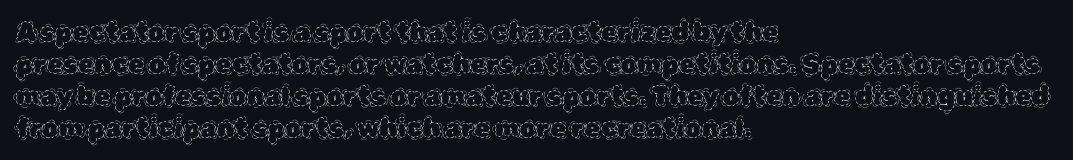
Q: Is the text bold? A: No.
Q: Is the text italic (slanted)? A: No, it is upright.
Q: Is the text underlined? A: No.
Q: How is the paragraph aligned? A: Left-aligned.
Q: Is the spacing between letters normal or unusually wide? A: Normal.
